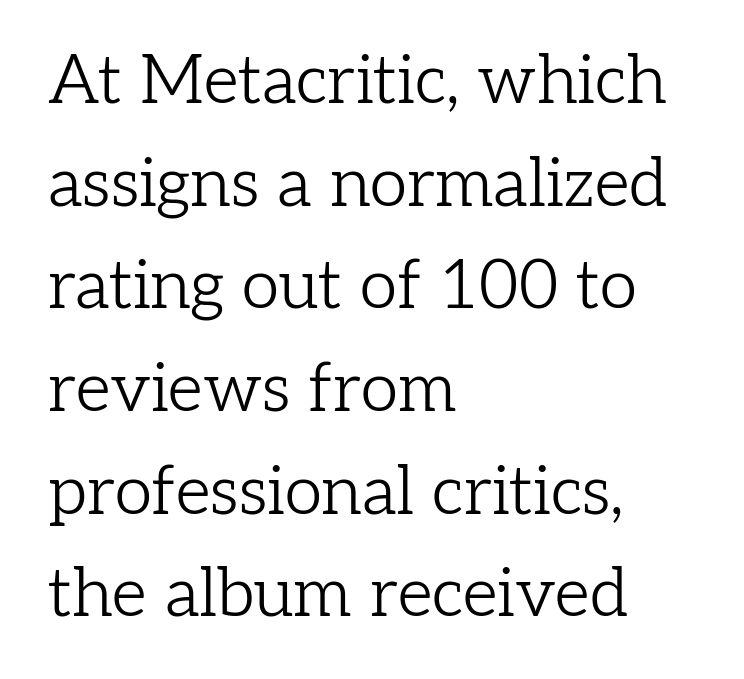
The image shows 68 px light serif type, upright; set left-aligned, normal line spacing (1.51x), normal letter spacing, not underlined; low stroke contrast and a medium x-height.
